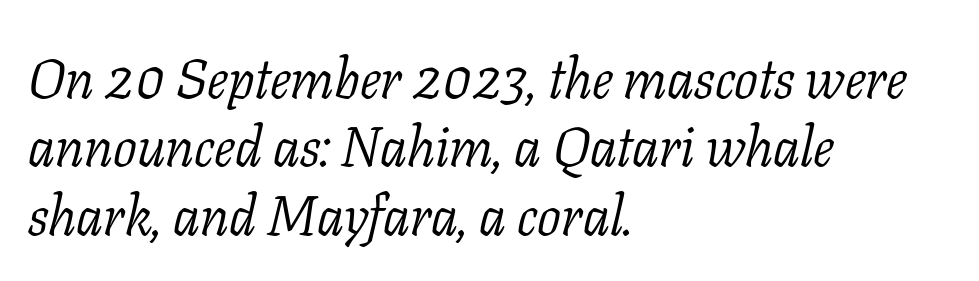
Q: Is the text bold? A: No.
Q: Is the text italic (slanted)? A: Yes, it leans right by about 11 degrees.
Q: Is the typeface a serif or a sans-serif typeface? A: Serif.
Q: Is the text underlined? A: No.
Q: How is the paragraph aligned? A: Left-aligned.
Q: Is the spacing between letters normal or unusually wide? A: Normal.
Q: Width (condensed, normal, or wide)? A: Normal.
Q: Stroke contrast? A: Low.
Q: x-height? A: Medium.
Q: Monospaced? A: No.
